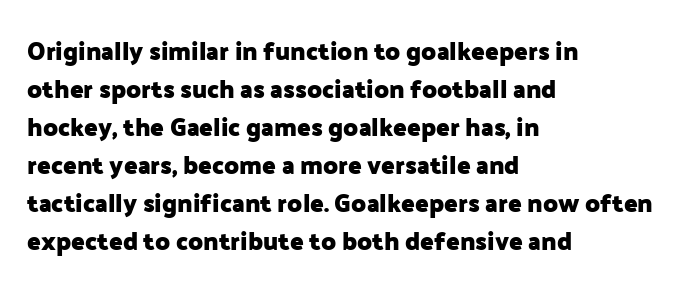
{"italic": "no", "bold": "yes", "underline": "no", "align": "left", "line_spacing": "normal", "line_spacing_ratio": 1.52, "letter_spacing": "normal", "letter_spacing_em": 0.0, "glyph_px": 25}
